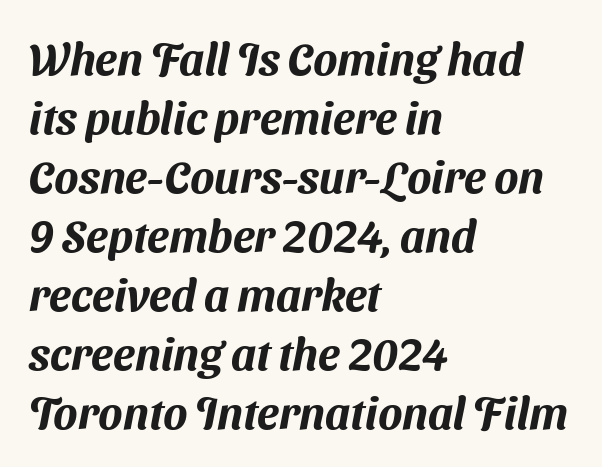
{"serif": "no", "width": "normal", "stroke_contrast": "medium", "x_height": "medium", "monospaced": "no", "underline": "no", "align": "left", "line_spacing": "normal", "line_spacing_ratio": 1.31, "letter_spacing": "normal", "letter_spacing_em": 0.0, "glyph_px": 45}
